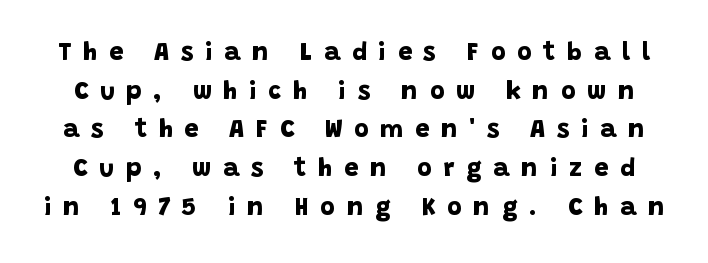
Q: Is the text bold? A: Yes.
Q: Is the text underlined? A: No.
Q: Is the spacing between letters normal or unusually wide? A: Unusually wide.
Q: Is the spacing between lines tight, normal or loose? A: Normal.
